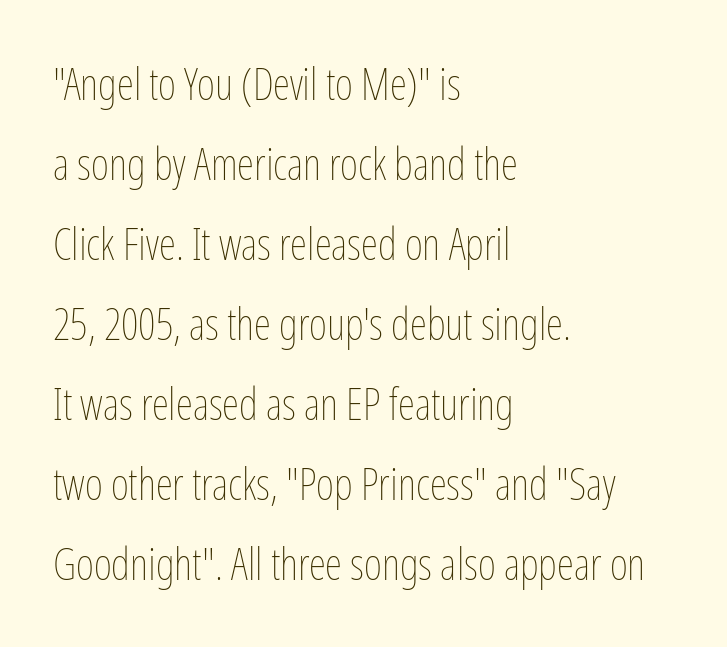
The image shows 44 px thin, condensed type, upright; set left-aligned, line spacing 1.82x, normal letter spacing, not underlined; low stroke contrast and a medium x-height.
